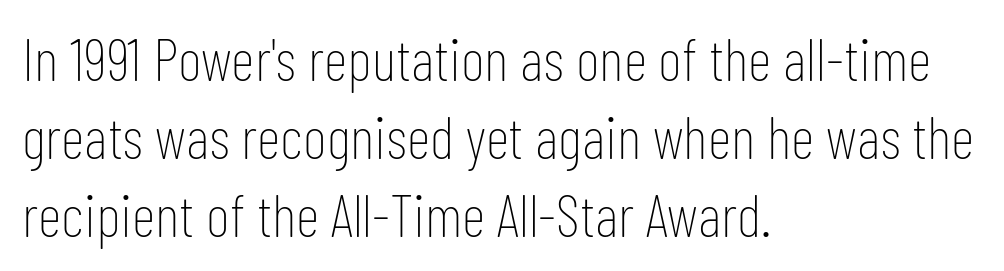
The typeface has the unassuming heft of standard copy or less. The space between consecutive lines is moderate. A clean baseline with only descenders dipping below it. Here the glyphs are tracked normally, forming tight word shapes.
